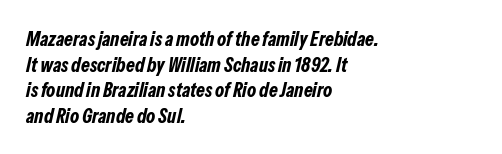
Q: Is the text bold? A: Yes.
Q: Is the text italic (slanted)? A: Yes, it leans right by about 13 degrees.
Q: Is the text underlined? A: No.
Q: How is the paragraph aligned? A: Left-aligned.
Q: Is the spacing between letters normal or unusually wide? A: Normal.
Q: Is the spacing between lines tight, normal or loose? A: Normal.
